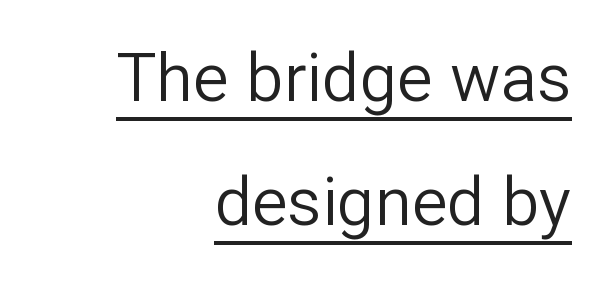
The compositor pushed each line to the right boundary. Each line of the rendering has a horizontal stroke beneath the glyphs. I'd call this a sans setting — the letters go barefoot. The letters stand straight up with perfectly vertical stems. The characters are drawn with everyday or finer stroke widths.
